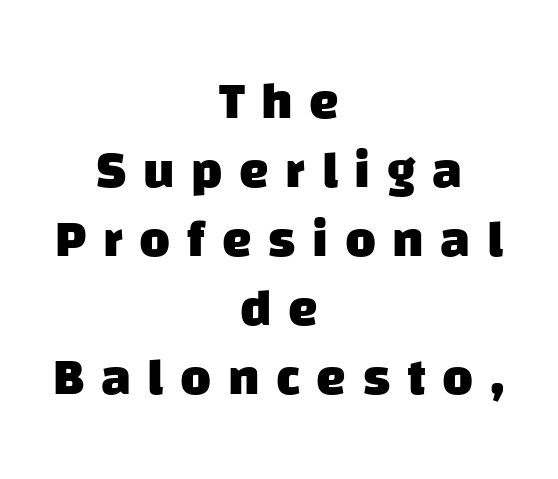
The image shows 53 px heavy sans-serif type; set centered, normal line spacing (1.3x), unusually wide letter spacing (+0.31 em), not underlined; low stroke contrast and a large x-height.
